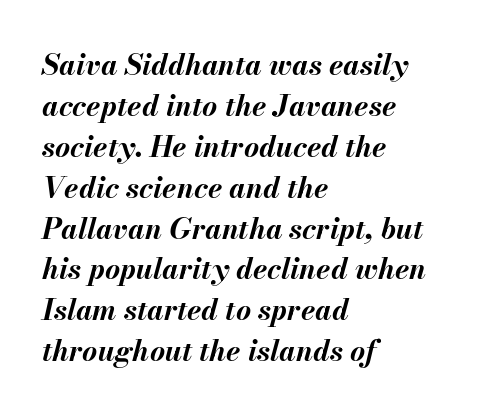
Q: Is the text bold? A: Yes.
Q: Is the text italic (slanted)? A: Yes, it leans right by about 13 degrees.
Q: Is the text underlined? A: No.
Q: How is the paragraph aligned? A: Left-aligned.
Q: Is the spacing between letters normal or unusually wide? A: Normal.
Q: Is the spacing between lines tight, normal or loose? A: Normal.
Q: Width (condensed, normal, or wide)? A: Normal.
Q: Stroke contrast? A: Medium.
Q: x-height? A: Small.
Q: Monospaced? A: No.
